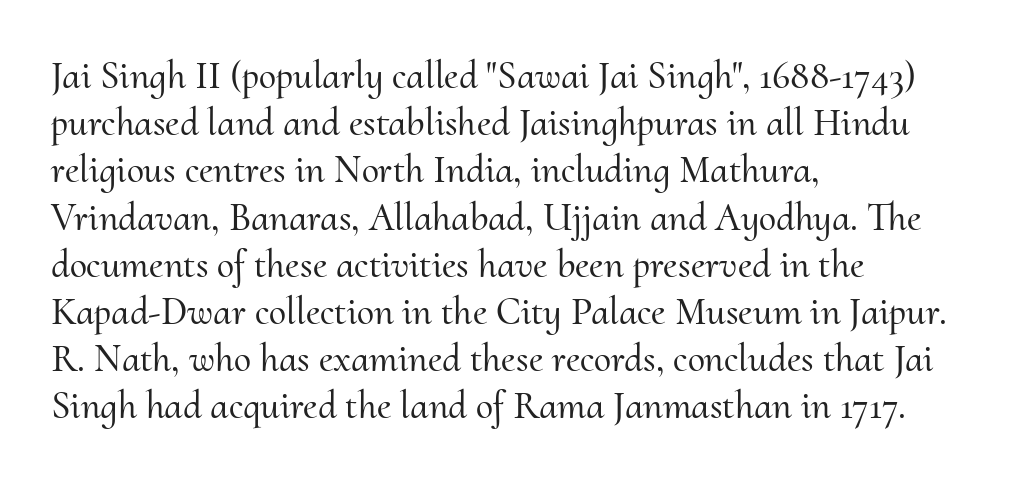
The image shows 39 px serif type, upright; set left-aligned, line spacing 1.21x, normal letter spacing, not underlined; medium stroke contrast and a small x-height.
